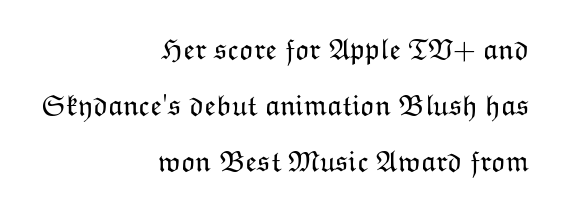
{"italic": "no", "bold": "no", "weight": "light", "width": "normal", "stroke_contrast": "low", "x_height": "medium", "monospaced": "no", "underline": "no", "align": "right", "line_spacing_ratio": 1.86, "letter_spacing": "normal", "letter_spacing_em": 0.0, "glyph_px": 30}
